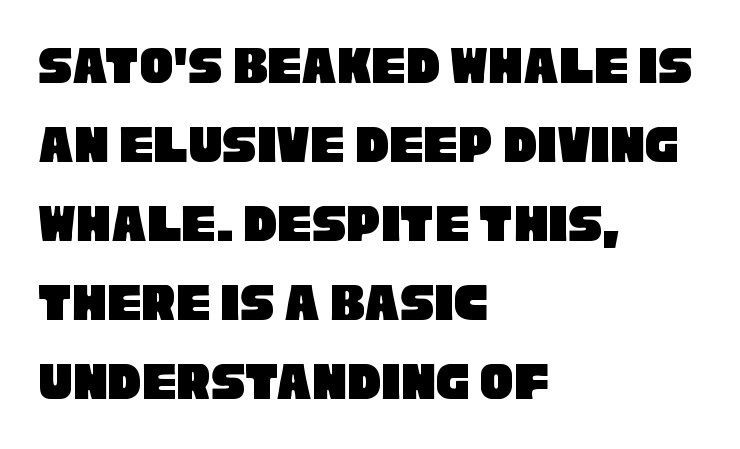
Q: Is the typeface a serif or a sans-serif typeface? A: Sans-serif.
Q: Is the text underlined? A: No.
Q: How is the paragraph aligned? A: Left-aligned.
Q: Is the spacing between letters normal or unusually wide? A: Normal.
Q: Is the spacing between lines tight, normal or loose? A: Normal.
Q: Width (condensed, normal, or wide)? A: Condensed.
Q: Stroke contrast? A: Low.
Q: x-height? A: Large.
Q: Monospaced? A: No.
